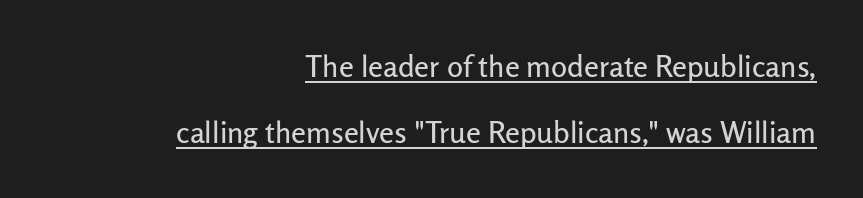
The image shows 30 px sans-serif type, upright; set right-aligned, loose line spacing (2.2x), normal letter spacing, underlined; low stroke contrast and a medium x-height.
